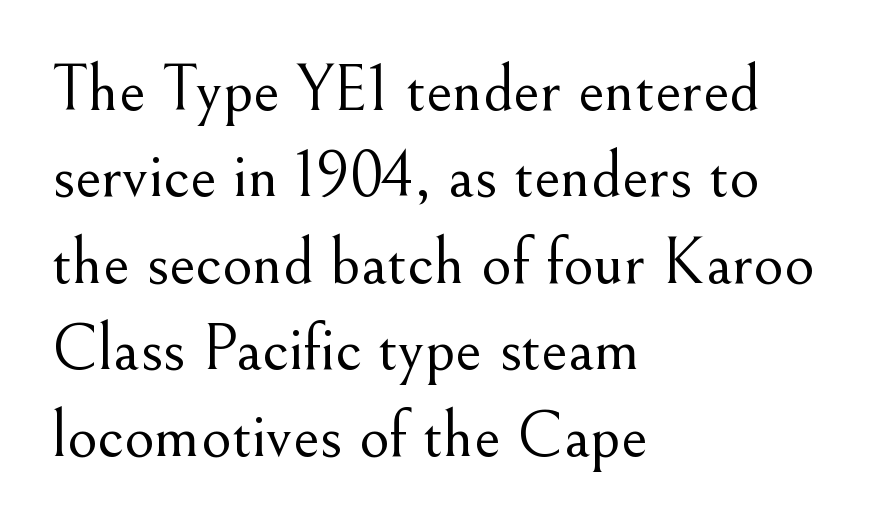
Q: Is the text bold? A: No.
Q: Is the text italic (slanted)? A: No, it is upright.
Q: Is the typeface a serif or a sans-serif typeface? A: Serif.
Q: Is the text underlined? A: No.
Q: How is the paragraph aligned? A: Left-aligned.
Q: Is the spacing between letters normal or unusually wide? A: Normal.
Q: Is the spacing between lines tight, normal or loose? A: Normal.
Q: Width (condensed, normal, or wide)? A: Normal.
Q: Stroke contrast? A: Medium.
Q: x-height? A: Small.
Q: Monospaced? A: No.
